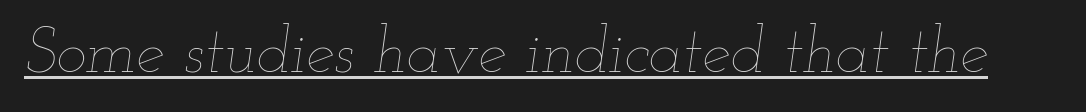
A quiet, ordinary-to-light weight characterises the typeface. A typesetter would call this zero additional tracking. Has an underline been added? It has. This sample has the flowing, uneven cadence of proportional lettering. The lettering tilts uniformly, giving the passage an italic look.
